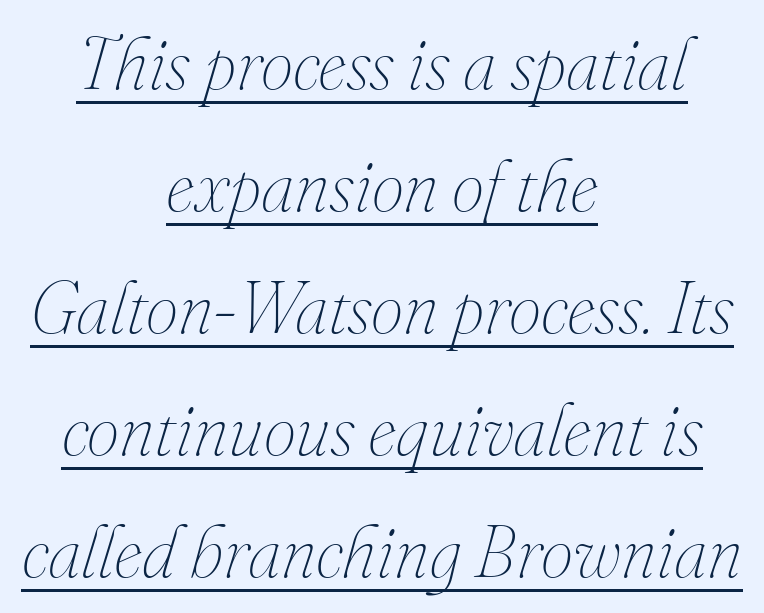
{"italic": "yes", "lean": "right", "slant_degrees": 16, "bold": "no", "weight": "thin", "width": "normal", "stroke_contrast": "medium", "x_height": "small", "monospaced": "no", "underline": "yes", "align": "center", "line_spacing": "normal", "line_spacing_ratio": 1.67, "letter_spacing": "normal", "letter_spacing_em": 0.0, "glyph_px": 73}
